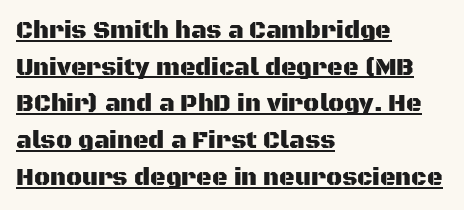
Q: Is the text italic (slanted)? A: No, it is upright.
Q: Is the text underlined? A: Yes.
Q: How is the paragraph aligned? A: Left-aligned.
Q: Is the spacing between letters normal or unusually wide? A: Normal.
Q: Is the spacing between lines tight, normal or loose? A: Normal.
